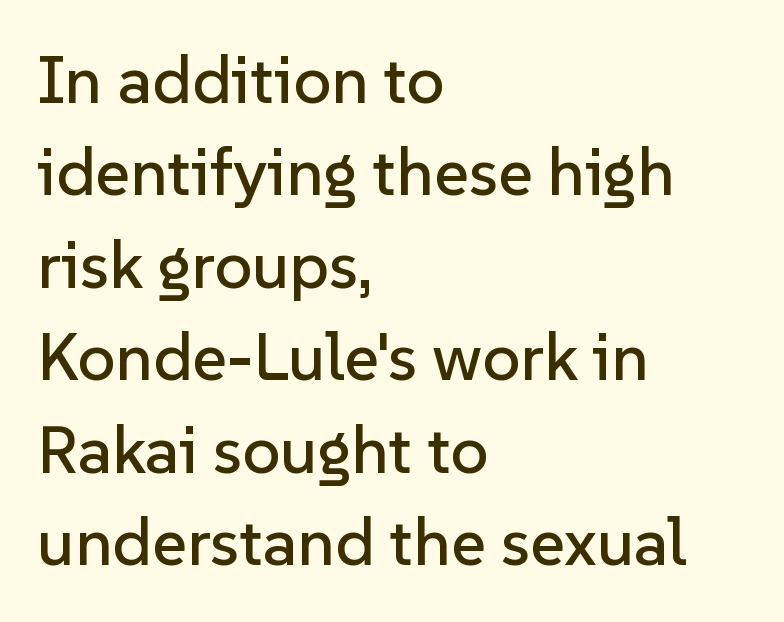
Q: Is the text italic (slanted)? A: No, it is upright.
Q: Is the typeface a serif or a sans-serif typeface? A: Sans-serif.
Q: Is the text underlined? A: No.
Q: How is the paragraph aligned? A: Left-aligned.
Q: Is the spacing between letters normal or unusually wide? A: Normal.
Q: Is the spacing between lines tight, normal or loose? A: Normal.
Q: Width (condensed, normal, or wide)? A: Normal.
Q: Stroke contrast? A: Low.
Q: x-height? A: Medium.
Q: Monospaced? A: No.
